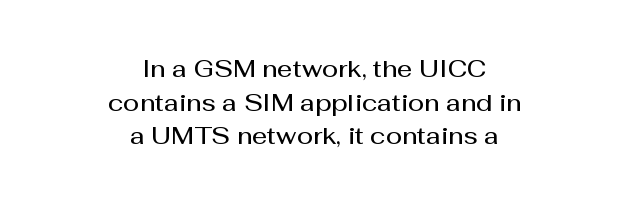
Q: Is the text bold? A: Semi-bold.
Q: Is the text italic (slanted)? A: No, it is upright.
Q: Is the text underlined? A: No.
Q: How is the paragraph aligned? A: Centered.
Q: Is the spacing between letters normal or unusually wide? A: Normal.
Q: Is the spacing between lines tight, normal or loose? A: Normal.
